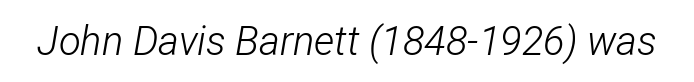
{"italic": "yes", "lean": "right", "slant_degrees": 12, "bold": "no", "weight": "light", "width": "condensed", "stroke_contrast": "low", "x_height": "medium", "monospaced": "no", "underline": "no", "letter_spacing": "normal", "letter_spacing_em": 0.0, "glyph_px": 40}
